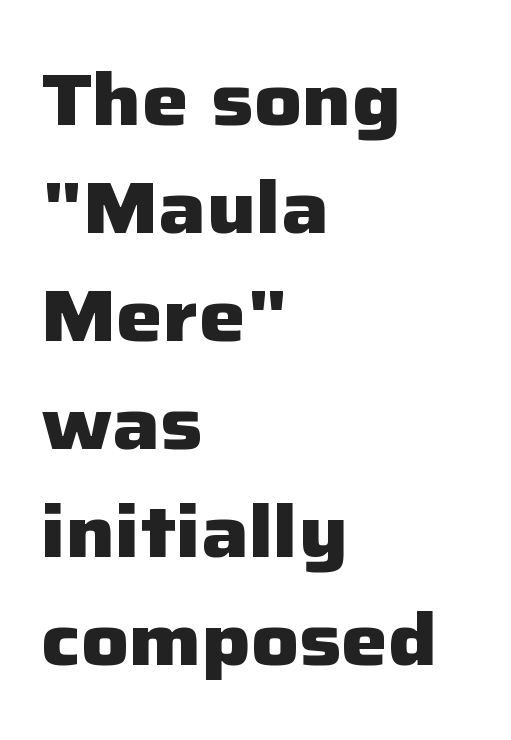
{"serif": "no", "italic": "no", "bold": "yes", "weight": "heavy", "width": "normal", "stroke_contrast": "low", "x_height": "medium", "monospaced": "no", "underline": "no", "align": "left", "line_spacing": "normal", "line_spacing_ratio": 1.46, "letter_spacing": "normal", "letter_spacing_em": 0.0, "glyph_px": 74}
